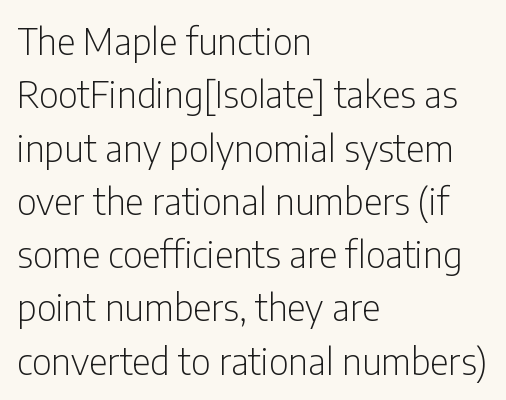
The image shows 36 px light, condensed sans-serif type, upright; set left-aligned, normal line spacing (1.48x), normal letter spacing, not underlined; low stroke contrast and a medium x-height.
